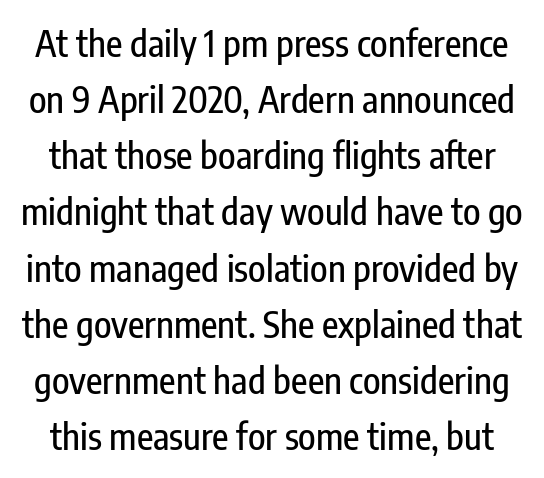
Observe the absence of serifs on each vertical stroke in this sample. Spacing verdict: proportional, widths tailored to each character. The leading is moderate, giving the passage an even texture. Underline: absent.
